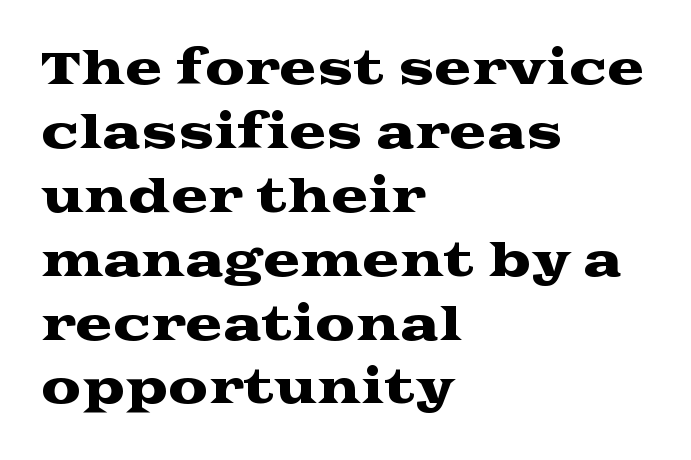
The image shows 45 px wide serif type, upright; set left-aligned, normal line spacing (1.42x), normal letter spacing, not underlined; medium stroke contrast and a medium x-height.
